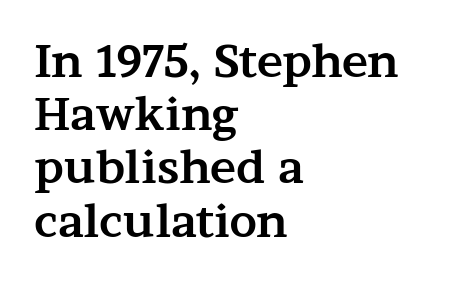
Q: Is the text bold? A: Yes.
Q: Is the text italic (slanted)? A: No, it is upright.
Q: Is the typeface a serif or a sans-serif typeface? A: Serif.
Q: Is the text underlined? A: No.
Q: How is the paragraph aligned? A: Left-aligned.
Q: Is the spacing between letters normal or unusually wide? A: Normal.
Q: Width (condensed, normal, or wide)? A: Wide.
Q: Stroke contrast? A: Medium.
Q: x-height? A: Medium.
Q: Monospaced? A: No.
